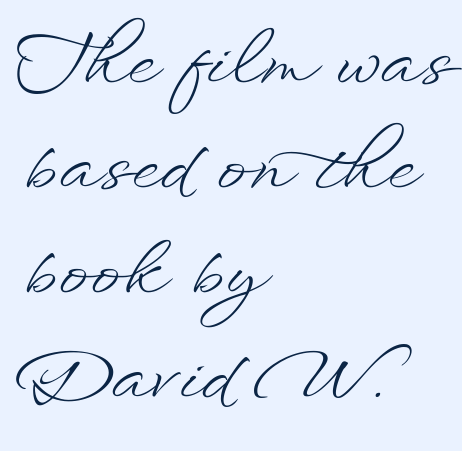
{"bold": "no", "weight": "light", "width": "wide", "stroke_contrast": "low", "x_height": "small", "monospaced": "no", "underline": "no", "align": "left", "line_spacing": "normal", "line_spacing_ratio": 1.46, "letter_spacing": "normal", "letter_spacing_em": 0.0, "glyph_px": 72}
